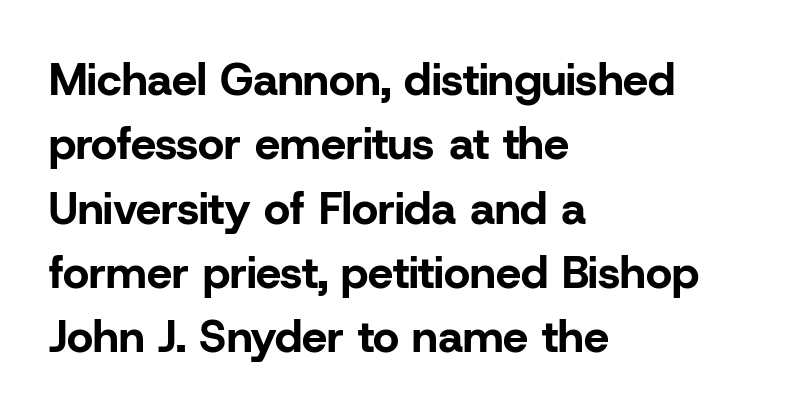
Q: Is the text bold? A: Yes.
Q: Is the text italic (slanted)? A: No, it is upright.
Q: Is the typeface a serif or a sans-serif typeface? A: Sans-serif.
Q: Is the text underlined? A: No.
Q: How is the paragraph aligned? A: Left-aligned.
Q: Is the spacing between letters normal or unusually wide? A: Normal.
Q: Is the spacing between lines tight, normal or loose? A: Normal.
Q: Width (condensed, normal, or wide)? A: Normal.
Q: Stroke contrast? A: Low.
Q: x-height? A: Medium.
Q: Monospaced? A: No.
